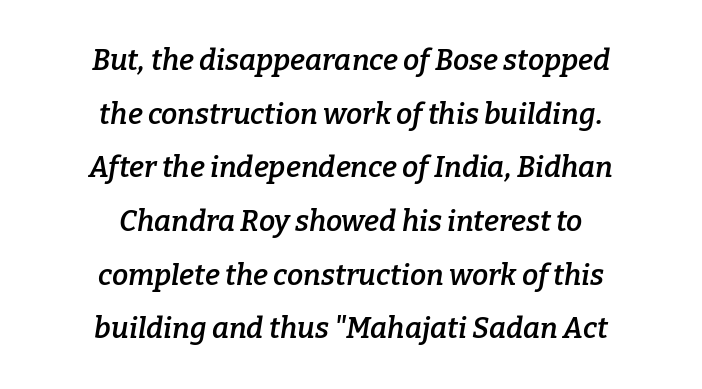
{"serif": "yes", "italic": "yes", "lean": "right", "slant_degrees": 9, "bold": "semi", "weight": "semibold", "width": "normal", "stroke_contrast": "low", "x_height": "medium", "monospaced": "no", "underline": "no", "align": "center", "line_spacing_ratio": 1.85, "letter_spacing": "normal", "letter_spacing_em": 0.0, "glyph_px": 29}
